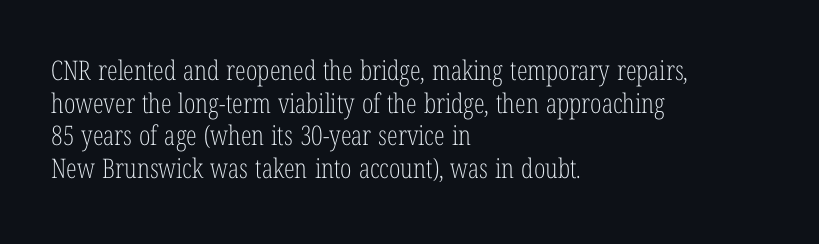
{"italic": "no", "bold": "no", "underline": "no", "align": "left", "line_spacing_ratio": 1.21, "letter_spacing": "normal", "letter_spacing_em": 0.0, "glyph_px": 27}
